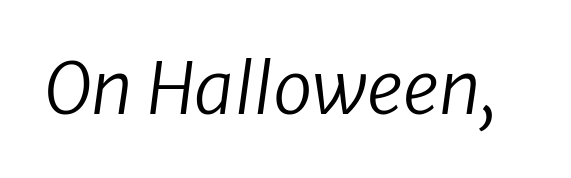
The image shows 71 px regular-weight type, italic (leaning right); set normal letter spacing, not underlined; low stroke contrast and a medium x-height.
